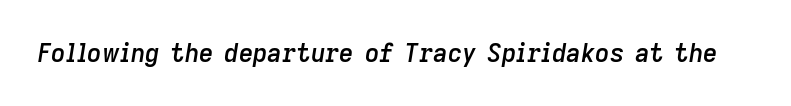
Q: Is the text bold? A: Semi-bold.
Q: Is the text italic (slanted)? A: Yes, it leans right by about 9 degrees.
Q: Is the text underlined? A: No.
Q: Is the spacing between letters normal or unusually wide? A: Normal.
